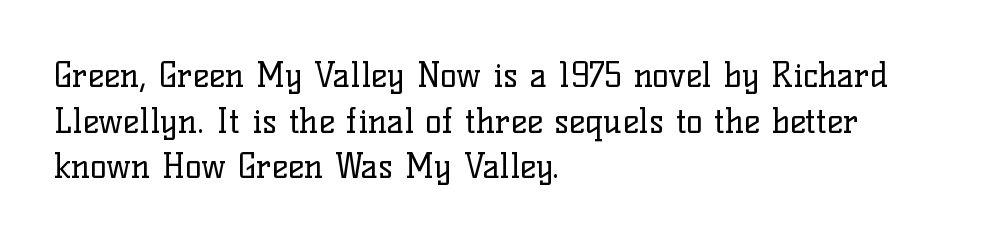
{"serif": "yes", "italic": "no", "bold": "no", "weight": "regular", "width": "normal", "stroke_contrast": "low", "x_height": "medium", "monospaced": "no", "underline": "no", "align": "left", "line_spacing": "normal", "line_spacing_ratio": 1.34, "letter_spacing": "normal", "letter_spacing_em": 0.0, "glyph_px": 34}
